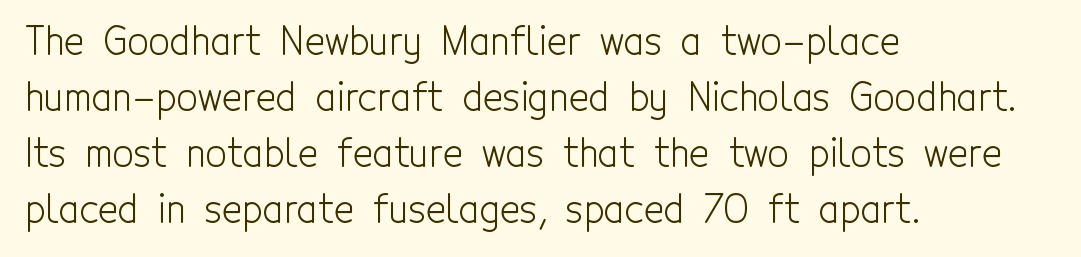
{"serif": "no", "italic": "no", "bold": "no", "weight": "light", "width": "condensed", "x_height": "medium", "monospaced": "no", "underline": "no", "align": "left", "line_spacing": "normal", "line_spacing_ratio": 1.47, "letter_spacing": "normal", "letter_spacing_em": 0.0, "glyph_px": 38}
